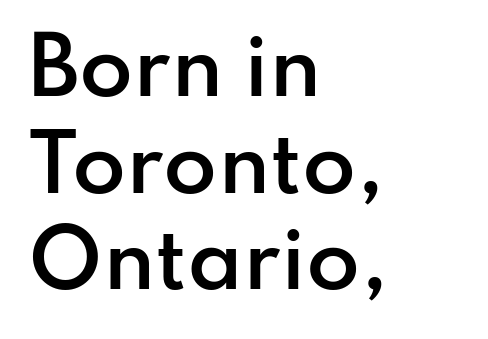
{"serif": "no", "italic": "no", "bold": "semi", "weight": "semibold", "width": "normal", "stroke_contrast": "low", "x_height": "small", "monospaced": "no", "underline": "no", "align": "left", "line_spacing_ratio": 1.24, "letter_spacing": "normal", "letter_spacing_em": 0.0, "glyph_px": 78}
